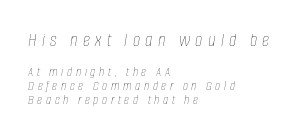
{"italic": "yes", "lean": "right", "slant_degrees": 8, "bold": "no", "underline": "no", "align": "left", "line_spacing": "tight", "line_spacing_ratio": 0.97, "letter_spacing": "wide", "letter_spacing_em": 0.26, "larger_block": "first", "size_ratio": 1.43, "glyph_px": 20}
